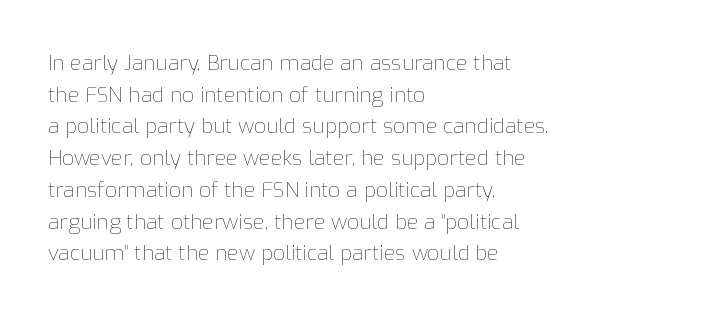
Style check: upright. Leftover space on each line is placed entirely after the last word. The rows are spaced the way most documents space them. The font is comparable to plain body text, perhaps lighter. Honestly, there is no underline to notice here at all. Nobody touched the tracking dial on this one.
